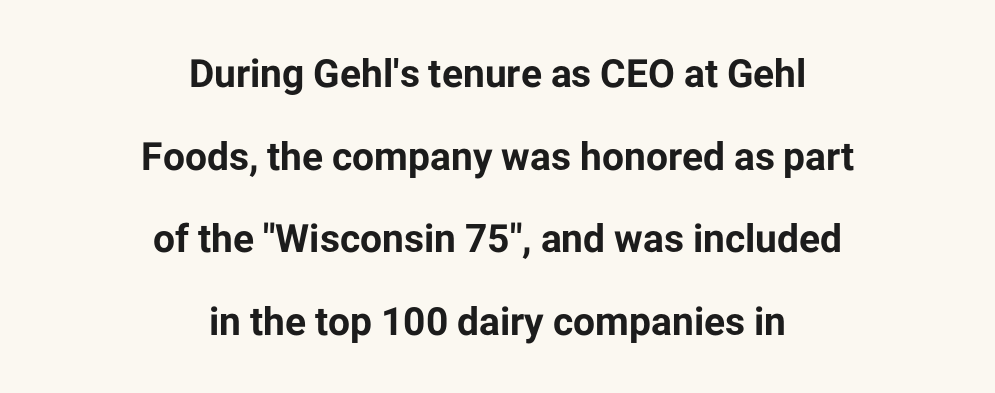
The image shows 39 px bold sans-serif type, upright; set centered, loose line spacing (2.12x), normal letter spacing, not underlined; low stroke contrast and a medium x-height.
